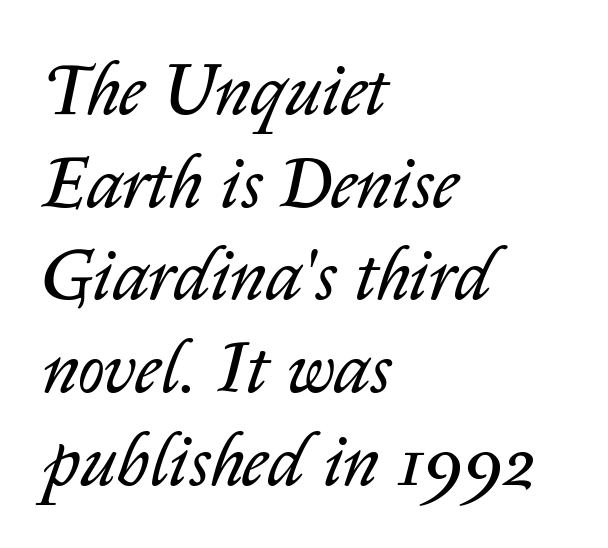
Q: Is the text bold? A: No.
Q: Is the text italic (slanted)? A: Yes, it leans right by about 14 degrees.
Q: Is the text underlined? A: No.
Q: How is the paragraph aligned? A: Left-aligned.
Q: Is the spacing between letters normal or unusually wide? A: Normal.
Q: Is the spacing between lines tight, normal or loose? A: Normal.
Q: Width (condensed, normal, or wide)? A: Normal.
Q: Stroke contrast? A: Low.
Q: x-height? A: Medium.
Q: Monospaced? A: No.
